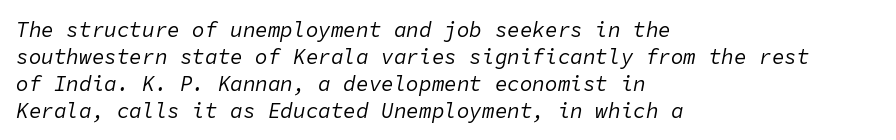
{"italic": "yes", "lean": "right", "slant_degrees": 11, "bold": "no", "underline": "no", "align": "left", "line_spacing": "normal", "line_spacing_ratio": 1.28, "letter_spacing": "normal", "letter_spacing_em": 0.0, "glyph_px": 21}
